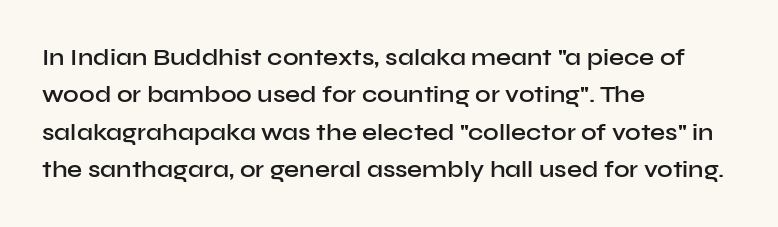
The image shows 24 px text type, upright; set left-aligned, normal line spacing (1.56x), normal letter spacing, not underlined.
